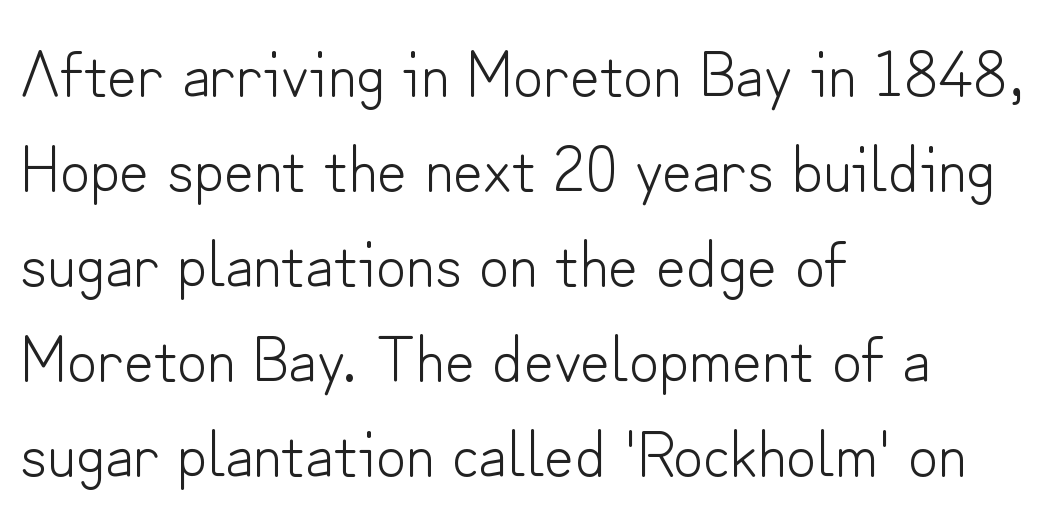
The image shows 65 px light sans-serif type, upright; set left-aligned, normal line spacing (1.46x), normal letter spacing, not underlined; low stroke contrast and a small x-height.
